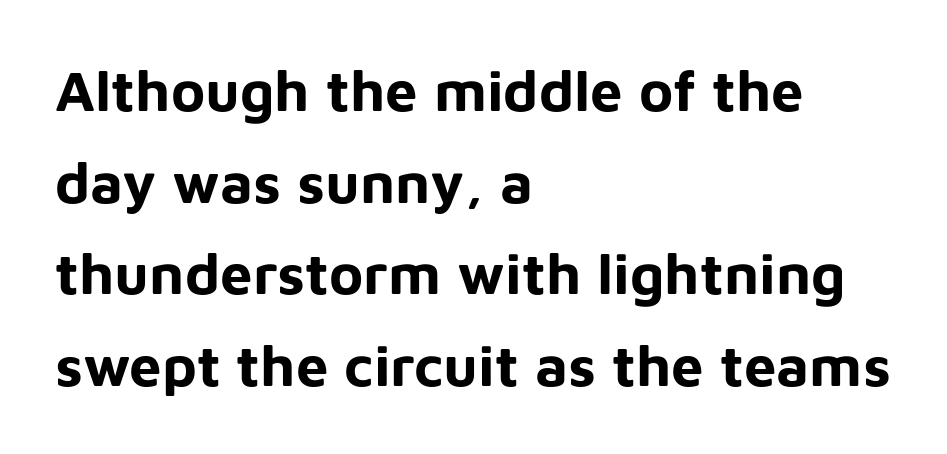
Q: Is the text bold? A: Yes.
Q: Is the text italic (slanted)? A: No, it is upright.
Q: Is the typeface a serif or a sans-serif typeface? A: Sans-serif.
Q: Is the text underlined? A: No.
Q: How is the paragraph aligned? A: Left-aligned.
Q: Is the spacing between letters normal or unusually wide? A: Normal.
Q: Is the spacing between lines tight, normal or loose? A: Normal.
Q: Width (condensed, normal, or wide)? A: Normal.
Q: Stroke contrast? A: Low.
Q: x-height? A: Medium.
Q: Monospaced? A: No.
